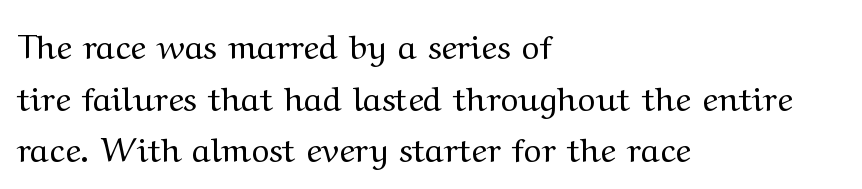
Q: Is the text bold? A: No.
Q: Is the text italic (slanted)? A: No, it is upright.
Q: Is the typeface a serif or a sans-serif typeface? A: Serif.
Q: Is the text underlined? A: No.
Q: How is the paragraph aligned? A: Left-aligned.
Q: Is the spacing between letters normal or unusually wide? A: Normal.
Q: Is the spacing between lines tight, normal or loose? A: Normal.
Q: Width (condensed, normal, or wide)? A: Wide.
Q: Stroke contrast? A: Medium.
Q: x-height? A: Medium.
Q: Monospaced? A: No.
